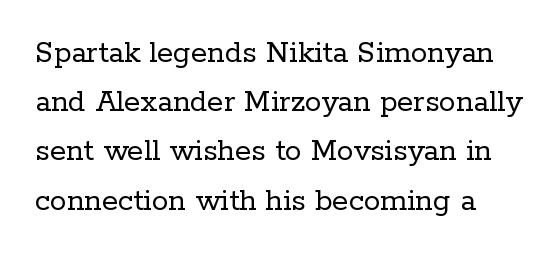
Examine the stroke ends and you'll spot serifs. Just letters on the line, the space beneath them empty. Honestly, the letter spacing is just normal — you wouldn't notice it. Characters remain perfectly vertical along every line. The designer left line spacing at the default.
